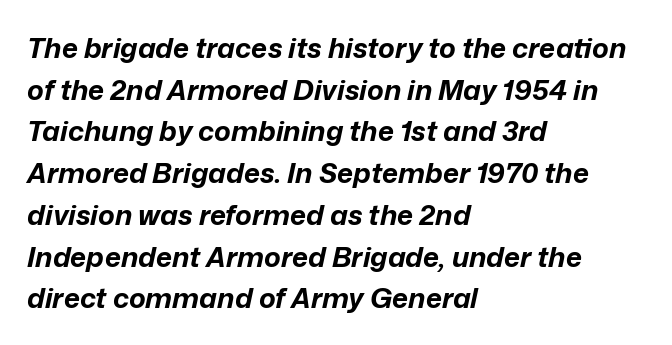
The image shows 28 px bold type, italic (leaning right); set left-aligned, normal line spacing (1.49x), normal letter spacing, not underlined; low stroke contrast and a medium x-height.
